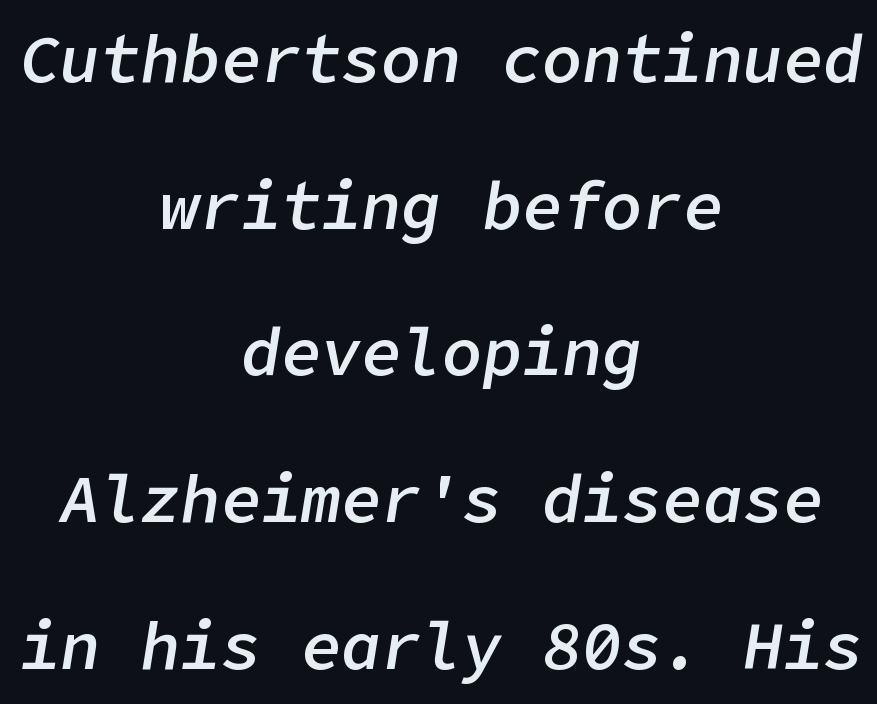
The image shows 67 px semibold type, italic (leaning right); set centered, loose line spacing (2.19x), normal letter spacing, not underlined; low stroke contrast and a medium x-height.
